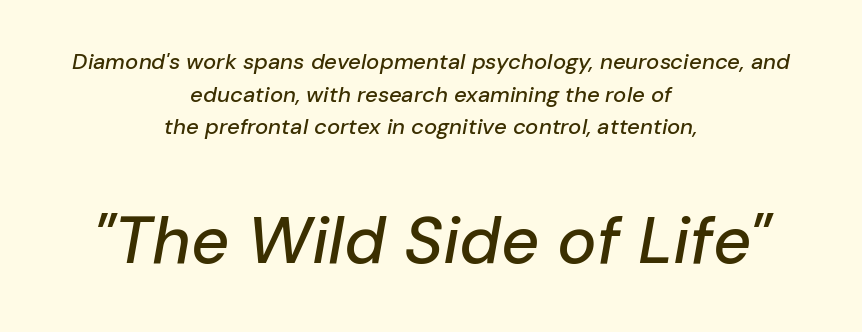
Compared with typical paragraphs, the rows here are spaced about the same. The lines in this sample share a center point and differ in where they start and stop. Emphasis-style slanted type is in use. The face used here is proportionally spaced, like ordinary book or web type.
